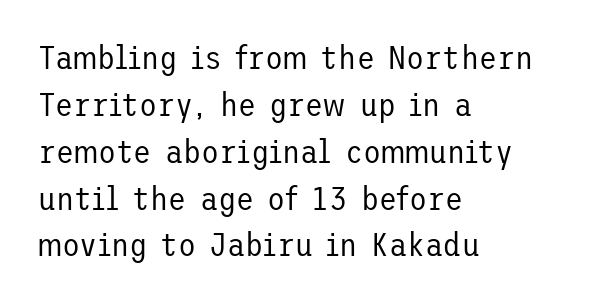
Vertical stems look standard width or narrower in stroke. Unlike italic type, these characters show no tilt at all. Casual observation: everything's shoved over to the left. Default kerning and tracking; the words read as compact shapes. Nothing sits at the stroke ends, so this counts as sans-serif. What's the leading like? Ordinary, nothing unusual.
